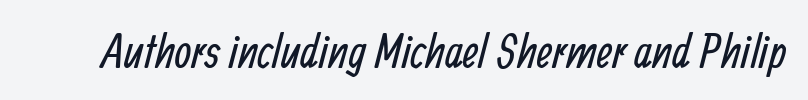
Each word holds together tightly as a unit, with standard inter-letter gaps. Is this a fixed-width face? No — the glyphs have proportional, varying widths. These glyphs show unthickened strokes, regular width or finer. Has an underline been added? It has not. Type style note: lacks serifs.
